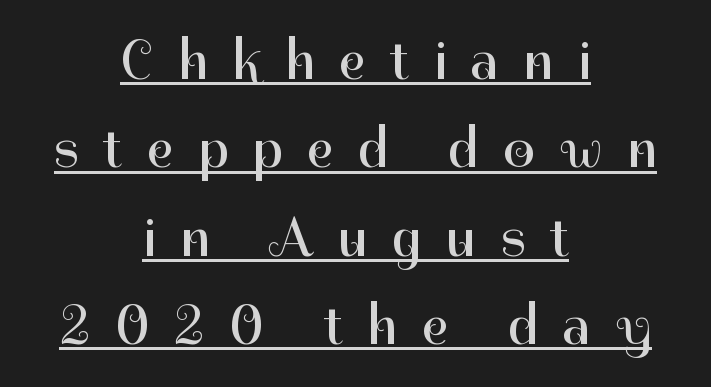
It's the straight-up-and-down kind of type. Heft: none added — not bold. The passage shown is typed in a proportional face where columns would drift. Caption: expanded tracking, letters set apart. Short and long lines alike share a common midpoint. The rendering uses a moderate line-height, typical for paragraphs.
